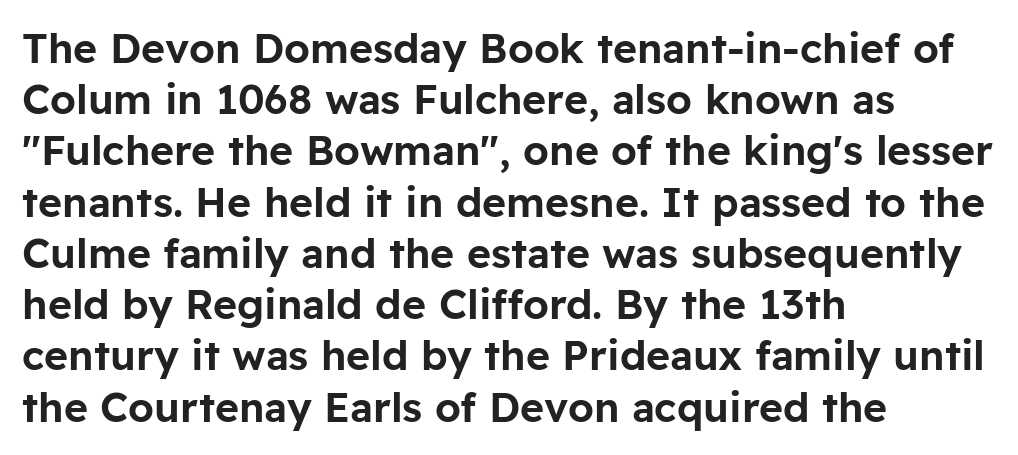
The image shows 41 px sans-serif type, upright; set left-aligned, normal line spacing (1.25x), normal letter spacing, not underlined; low stroke contrast and a medium x-height.
